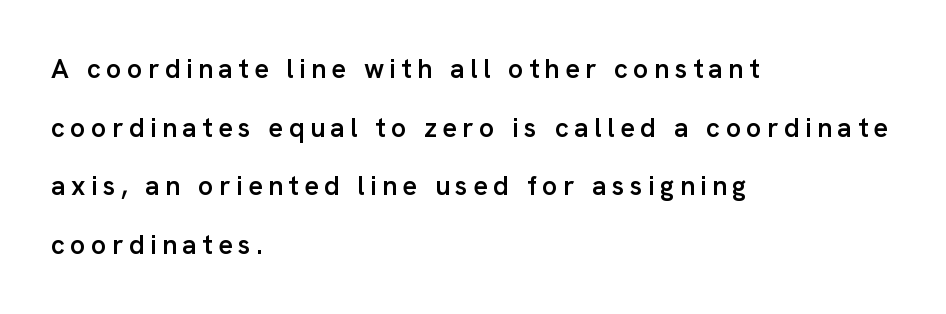
Q: Is the text bold? A: Semi-bold.
Q: Is the text italic (slanted)? A: No, it is upright.
Q: Is the text underlined? A: No.
Q: How is the paragraph aligned? A: Left-aligned.
Q: Is the spacing between letters normal or unusually wide? A: Unusually wide.
Q: Is the spacing between lines tight, normal or loose? A: Loose.
